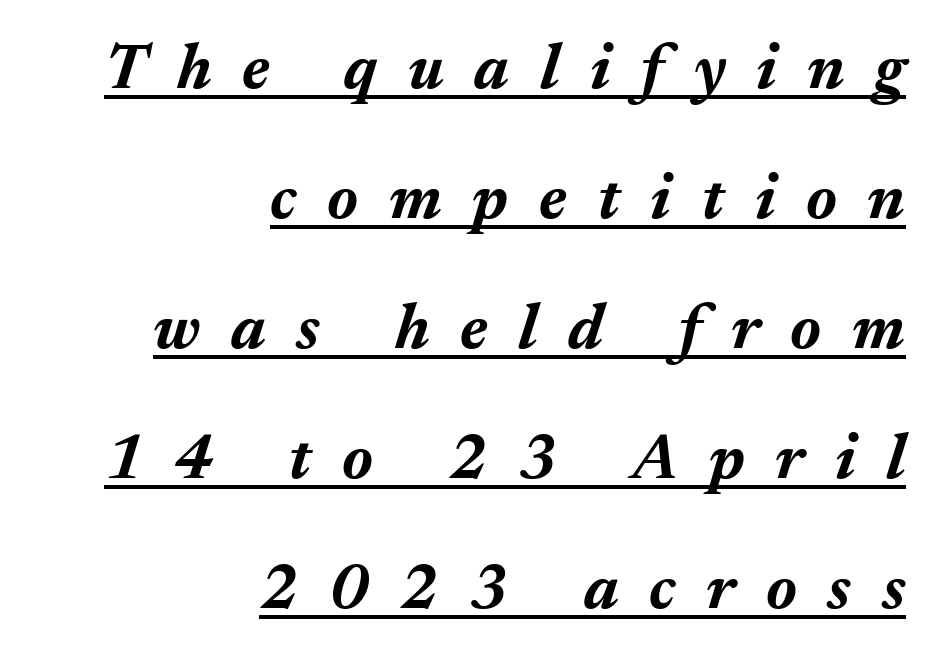
{"italic": "yes", "lean": "right", "slant_degrees": 17, "bold": "yes", "weight": "bold", "width": "normal", "stroke_contrast": "medium", "x_height": "medium", "monospaced": "no", "underline": "yes", "align": "right", "line_spacing": "loose", "line_spacing_ratio": 2.03, "letter_spacing": "wide", "letter_spacing_em": 0.48, "glyph_px": 64}
